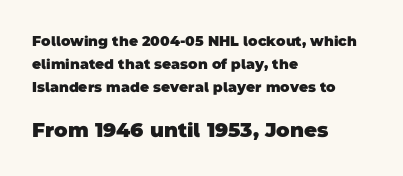
The letters are bold, with thick, heavy strokes. Type size steps up from the first block to the second. How are the letters spaced? Ordinarily, with no added tracking. Plain, unruled lines of type.
